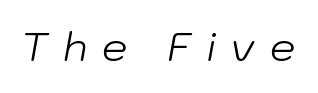
{"italic": "yes", "lean": "right", "slant_degrees": 10, "bold": "no", "weight": "light", "width": "normal", "stroke_contrast": "low", "x_height": "medium", "monospaced": "no", "underline": "no", "letter_spacing": "wide", "letter_spacing_em": 0.36, "glyph_px": 40}
